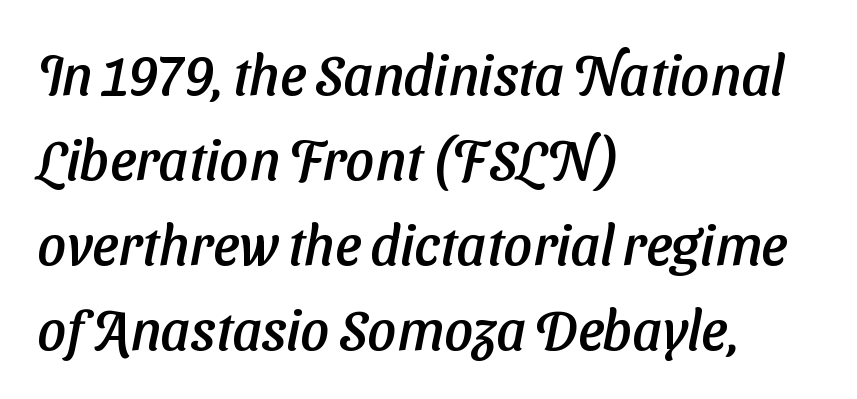
Check under the words: just untouched page. Horizontally, the lines are justified to the leading edge only. Does the leading feel generous? No, just average. Inter-character spacing is left at the font's built-in metrics.
